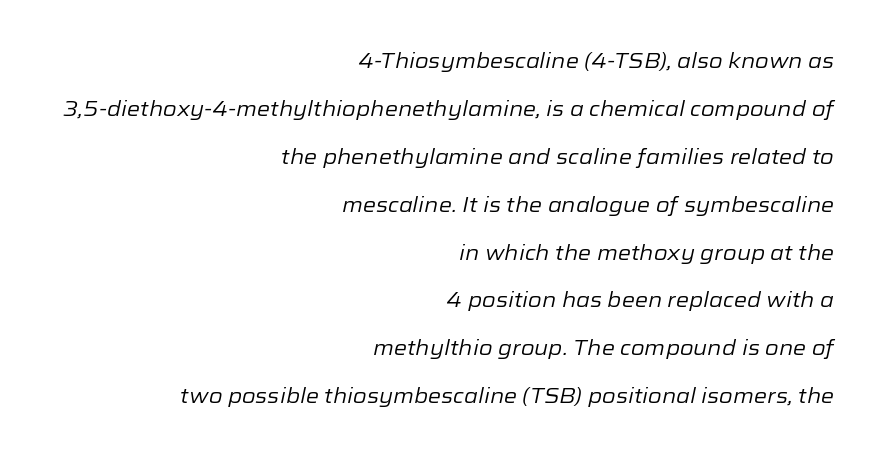
{"italic": "yes", "lean": "right", "slant_degrees": 12, "bold": "no", "underline": "no", "align": "right", "line_spacing": "loose", "line_spacing_ratio": 2.28, "letter_spacing": "normal", "letter_spacing_em": 0.0, "glyph_px": 21}
